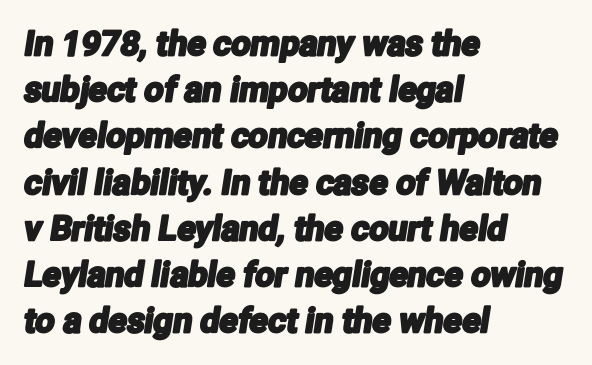
The image shows 34 px condensed sans-serif type; set left-aligned, normal line spacing (1.36x), normal letter spacing, not underlined; low stroke contrast and a medium x-height.
